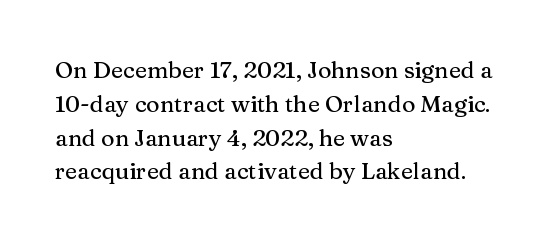
Q: Is the text italic (slanted)? A: No, it is upright.
Q: Is the text underlined? A: No.
Q: How is the paragraph aligned? A: Left-aligned.
Q: Is the spacing between letters normal or unusually wide? A: Normal.
Q: Is the spacing between lines tight, normal or loose? A: Normal.
